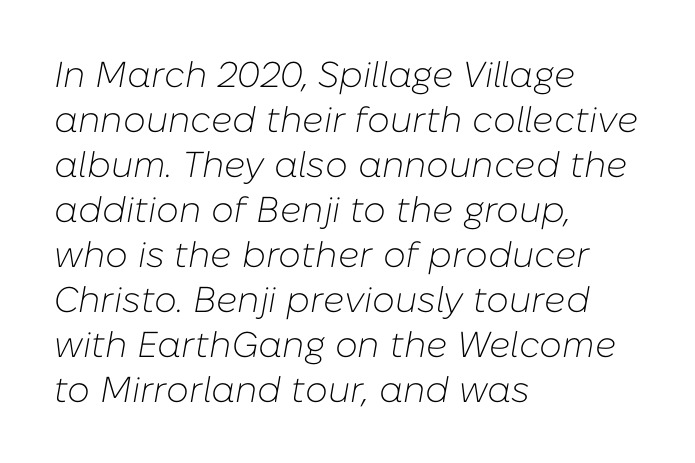
{"italic": "yes", "lean": "right", "slant_degrees": 10, "bold": "no", "weight": "light", "width": "normal", "stroke_contrast": "low", "x_height": "medium", "monospaced": "no", "underline": "no", "align": "left", "line_spacing": "normal", "line_spacing_ratio": 1.25, "letter_spacing": "normal", "letter_spacing_em": 0.0, "glyph_px": 36}
